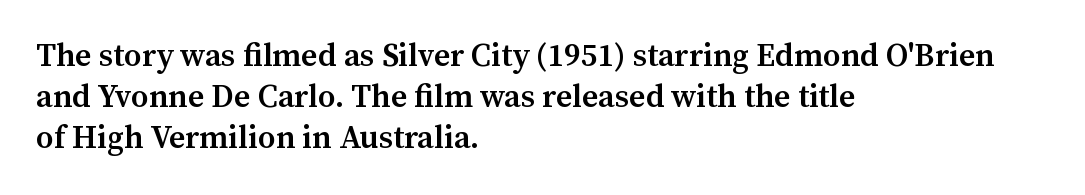
{"serif": "yes", "italic": "no", "bold": "semi", "weight": "semibold", "width": "normal", "stroke_contrast": "medium", "x_height": "medium", "monospaced": "no", "underline": "no", "align": "left", "line_spacing": "normal", "line_spacing_ratio": 1.28, "letter_spacing": "normal", "letter_spacing_em": 0.0, "glyph_px": 32}
